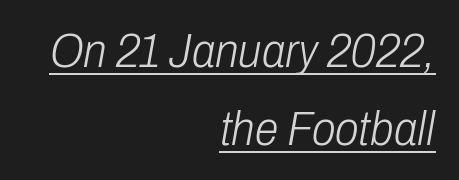
{"italic": "yes", "lean": "right", "slant_degrees": 10, "bold": "no", "weight": "light", "width": "condensed", "stroke_contrast": "low", "x_height": "medium", "monospaced": "no", "underline": "yes", "align": "right", "line_spacing": "normal", "line_spacing_ratio": 1.62, "letter_spacing": "normal", "letter_spacing_em": 0.0, "glyph_px": 48}
